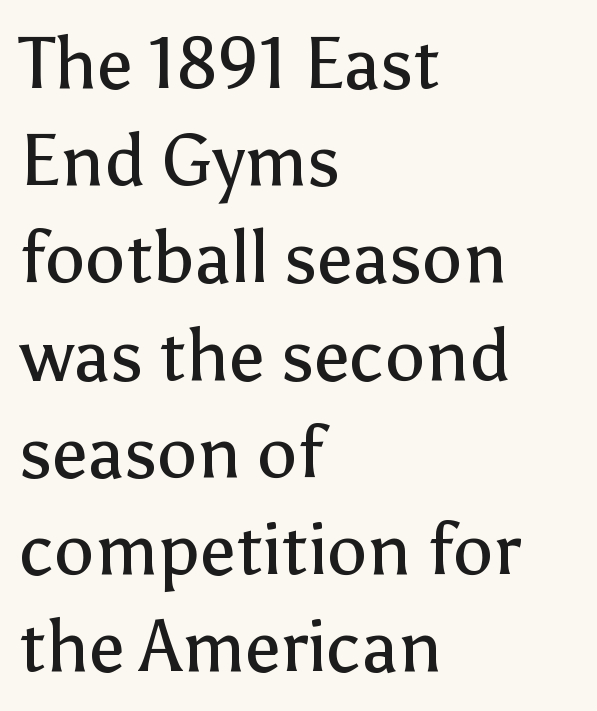
You could not count columns in this text — the font is proportionally spaced. If you measured baseline to baseline, you'd find a middling distance. Upright lettering throughout. Beneath every word, the page is bare. A quiet, ordinary-to-light weight characterises the typeface. Type style note: lacks serifs.
